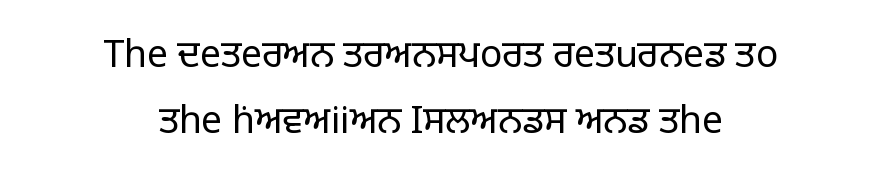
The image shows 37 px regular-weight sans-serif type, upright; set centered, line spacing 1.79x, normal letter spacing, not underlined; low stroke contrast and a large x-height.
